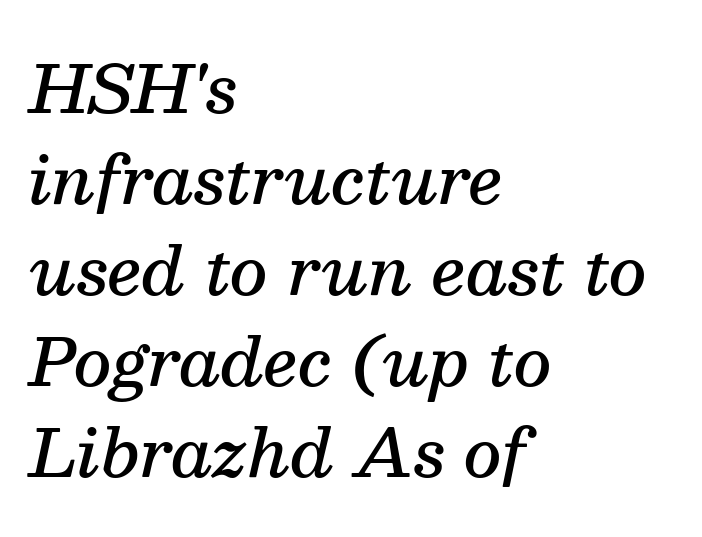
The image shows 66 px semibold serif type, italic (leaning right); set left-aligned, normal line spacing (1.38x), normal letter spacing, not underlined; medium stroke contrast and a medium x-height.
